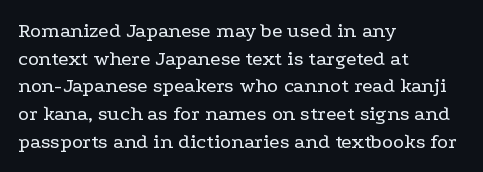
Q: Is the text bold? A: No.
Q: Is the text italic (slanted)? A: No, it is upright.
Q: Is the text underlined? A: No.
Q: How is the paragraph aligned? A: Left-aligned.
Q: Is the spacing between letters normal or unusually wide? A: Normal.
Q: Is the spacing between lines tight, normal or loose? A: Normal.
